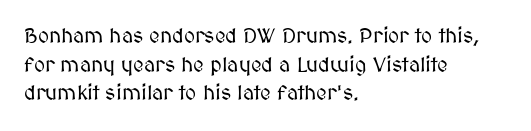
The rendering keeps characters at their native spacing. Does the lettering tilt? It doesn't — this is upright. Descender tails drop into unmarked territory. The lines sit at an ordinary, default distance from one another. One-word summary of the alignment: left.
